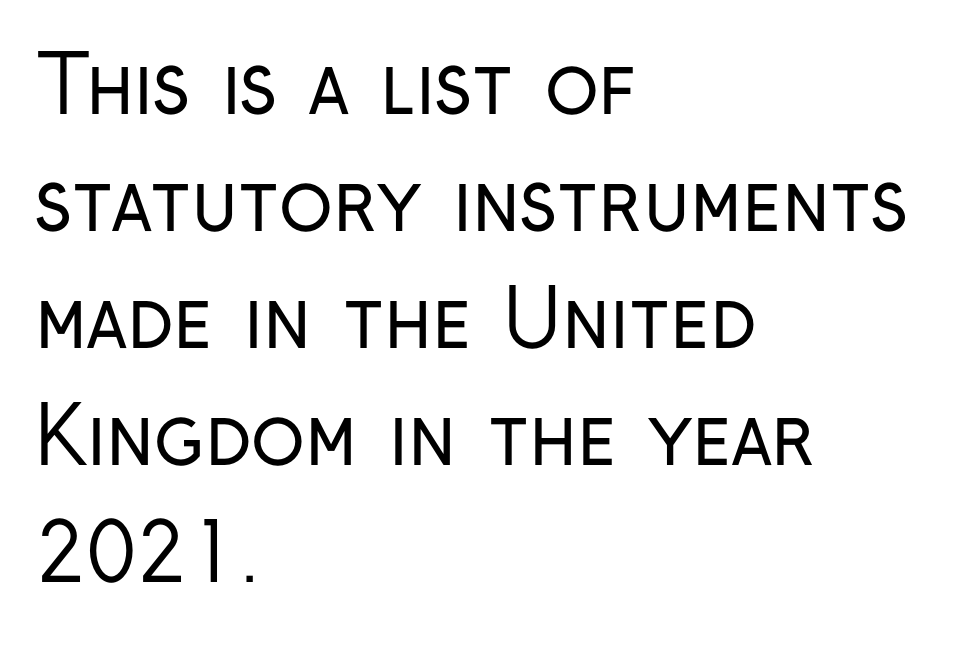
Q: Is the text bold? A: No.
Q: Is the text italic (slanted)? A: No, it is upright.
Q: Is the typeface a serif or a sans-serif typeface? A: Sans-serif.
Q: Is the text underlined? A: No.
Q: How is the paragraph aligned? A: Left-aligned.
Q: Is the spacing between letters normal or unusually wide? A: Normal.
Q: Is the spacing between lines tight, normal or loose? A: Normal.
Q: Width (condensed, normal, or wide)? A: Condensed.
Q: Stroke contrast? A: Low.
Q: x-height? A: Medium.
Q: Monospaced? A: No.
